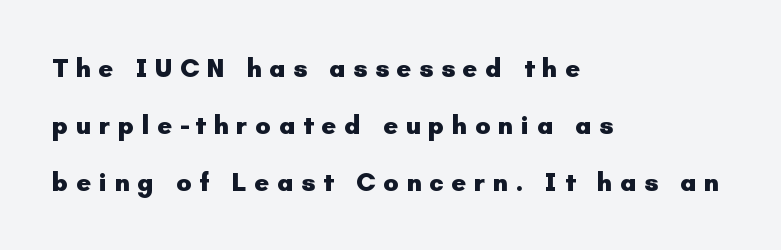
The image shows 26 px bold type, upright; set left-aligned, loose line spacing (2.19x), unusually wide letter spacing (+0.29 em), not underlined.
